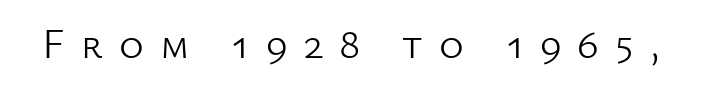
Q: Is the text bold? A: No.
Q: Is the text italic (slanted)? A: No, it is upright.
Q: Is the typeface a serif or a sans-serif typeface? A: Sans-serif.
Q: Is the text underlined? A: No.
Q: Is the spacing between letters normal or unusually wide? A: Unusually wide.
Q: Width (condensed, normal, or wide)? A: Normal.
Q: Stroke contrast? A: Low.
Q: x-height? A: Medium.
Q: Monospaced? A: No.
